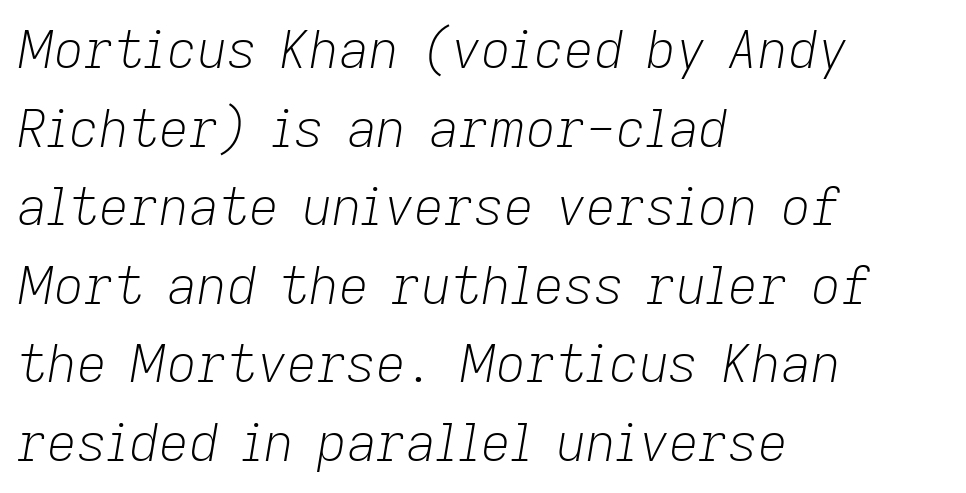
Would a proofreader flag this as italicized? Yes. Reading down the column, the eye jumps a familiar distance to each next line. Compared with typical body copy, the letter spacing here is the same. All the whitespace from short lines collects on the right. You could not count columns in this text — the font is proportionally spaced.
